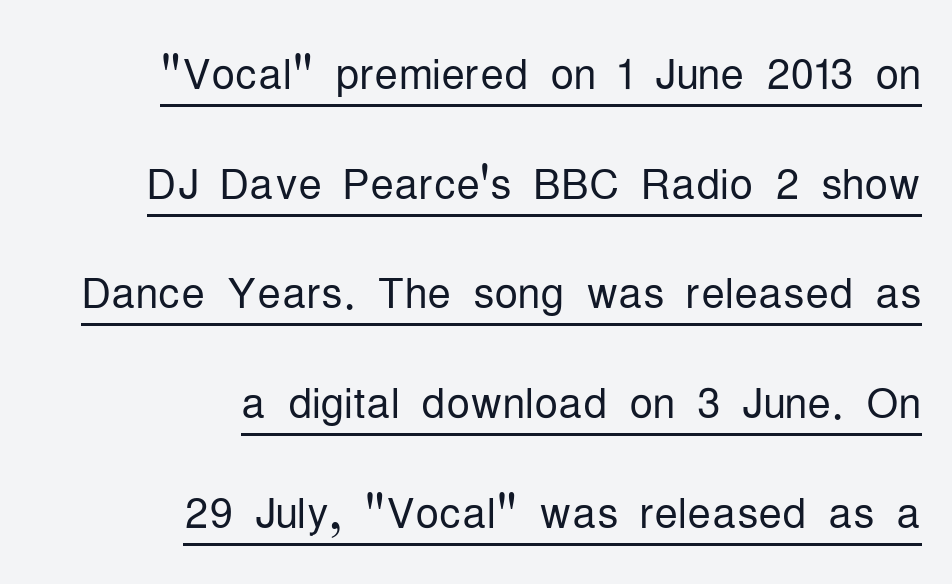
The image shows 59 px light, condensed sans-serif type, upright; set right-aligned, line spacing 1.86x, normal letter spacing, underlined; low stroke contrast and a medium x-height.
